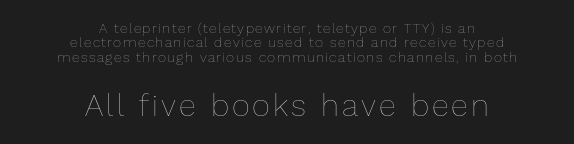
The rag falls on both sides of this text block equally. The letters look calm and open, with moderate or lighter stems. A typesetter would call this proportional, since set widths differ per character. The words here are not underlined. Italic? Not at all — the glyphs are vertical.
